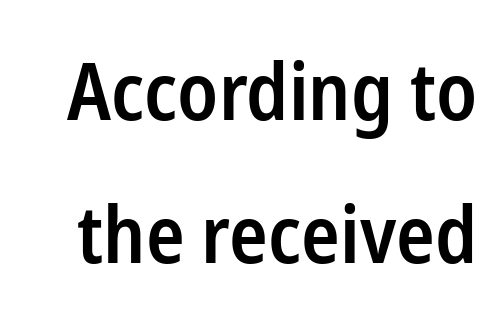
The image shows 80 px semibold, condensed sans-serif type, upright; set line spacing 1.79x, normal letter spacing, not underlined; low stroke contrast and a medium x-height.
